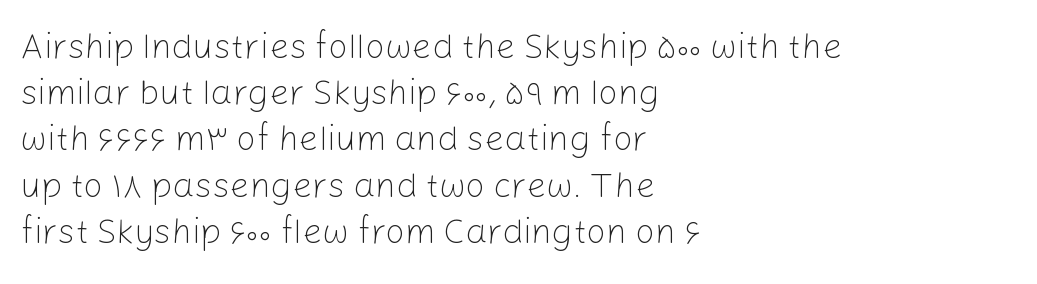
The image shows 35 px light sans-serif type, upright; set left-aligned, normal line spacing (1.32x), normal letter spacing, not underlined; low stroke contrast and a medium x-height.
